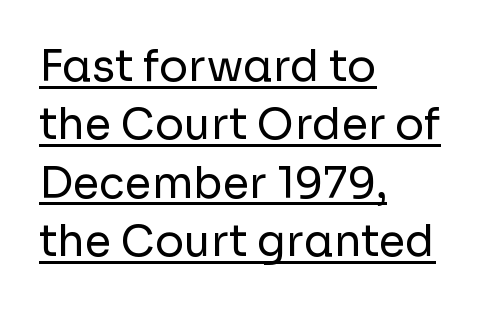
The image shows 43 px regular-weight sans-serif type, upright; set left-aligned, normal line spacing (1.36x), normal letter spacing, underlined; low stroke contrast and a medium x-height.
